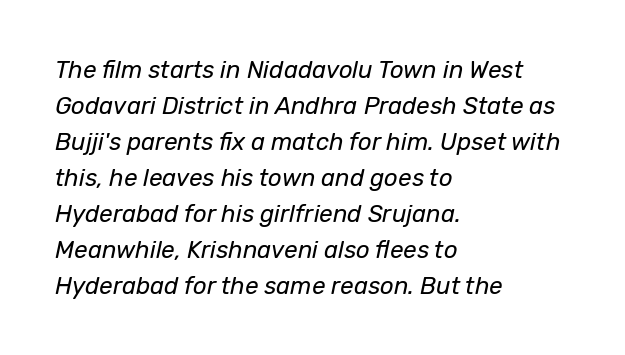
{"italic": "yes", "lean": "right", "slant_degrees": 12, "bold": "no", "underline": "no", "align": "left", "line_spacing": "normal", "line_spacing_ratio": 1.5, "letter_spacing": "normal", "letter_spacing_em": 0.0, "glyph_px": 24}
